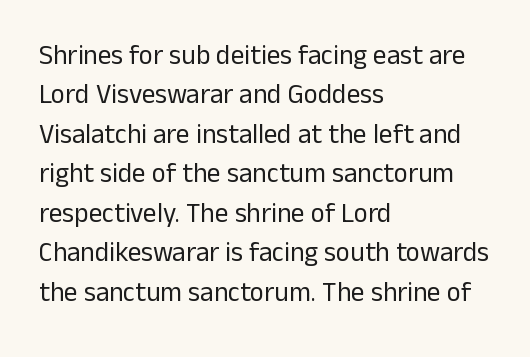
Q: Is the text bold? A: No.
Q: Is the text italic (slanted)? A: No, it is upright.
Q: Is the text underlined? A: No.
Q: How is the paragraph aligned? A: Left-aligned.
Q: Is the spacing between letters normal or unusually wide? A: Normal.
Q: Is the spacing between lines tight, normal or loose? A: Normal.
